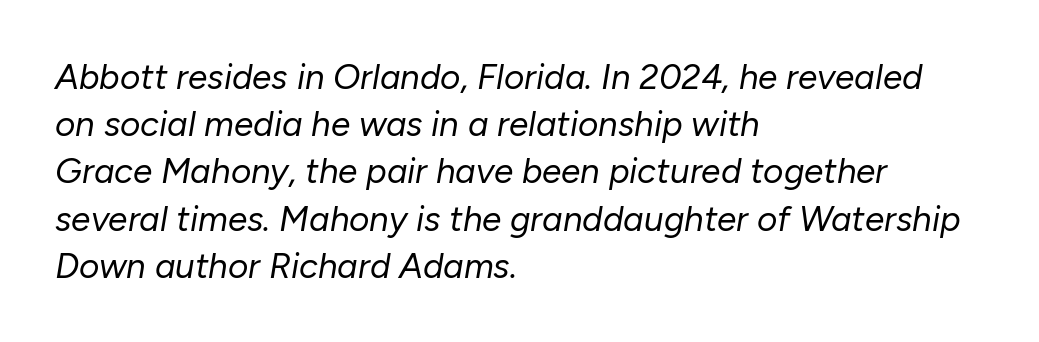
The image shows 35 px regular-weight type, italic (leaning right); set left-aligned, normal line spacing (1.35x), normal letter spacing, not underlined; low stroke contrast and a medium x-height.
